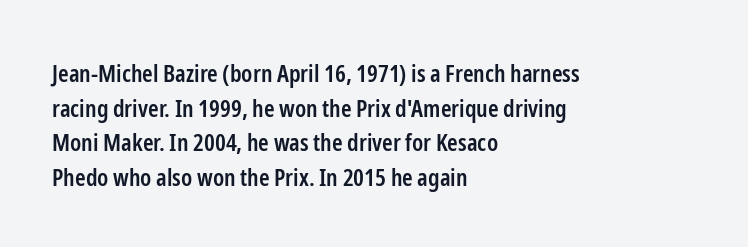
Inter-character spacing is left at the font's built-in metrics. Is there any slant? The stems are plumb. Reading down the block, your eye returns to a fixed left position each line. A semibold gives these letters moderate extra thickness, short of bold.
